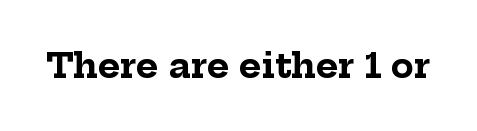
{"serif": "yes", "italic": "no", "bold": "yes", "weight": "bold", "width": "normal", "stroke_contrast": "low", "x_height": "medium", "monospaced": "no", "underline": "no", "letter_spacing": "normal", "letter_spacing_em": 0.0, "glyph_px": 34}
